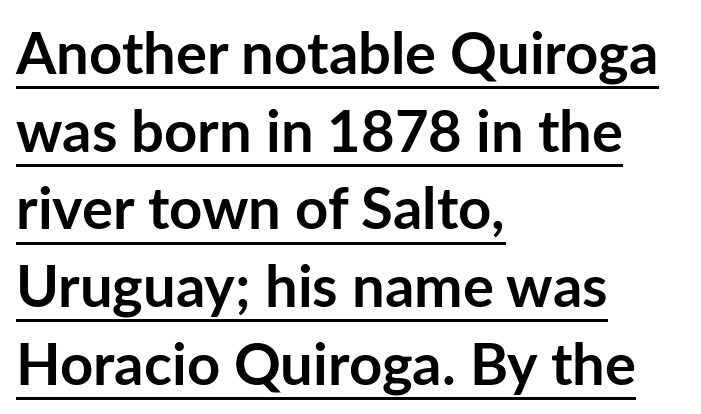
{"serif": "no", "italic": "no", "bold": "yes", "weight": "semibold", "width": "normal", "stroke_contrast": "low", "x_height": "medium", "monospaced": "no", "underline": "yes", "align": "left", "line_spacing": "normal", "line_spacing_ratio": 1.34, "letter_spacing": "normal", "letter_spacing_em": 0.0, "glyph_px": 58}
